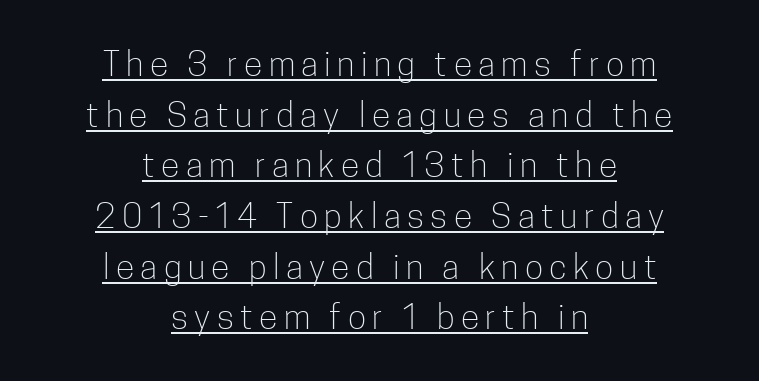
The image shows 34 px light, condensed sans-serif type, upright; set centered, normal line spacing (1.49x), underlined; low stroke contrast and a medium x-height.
